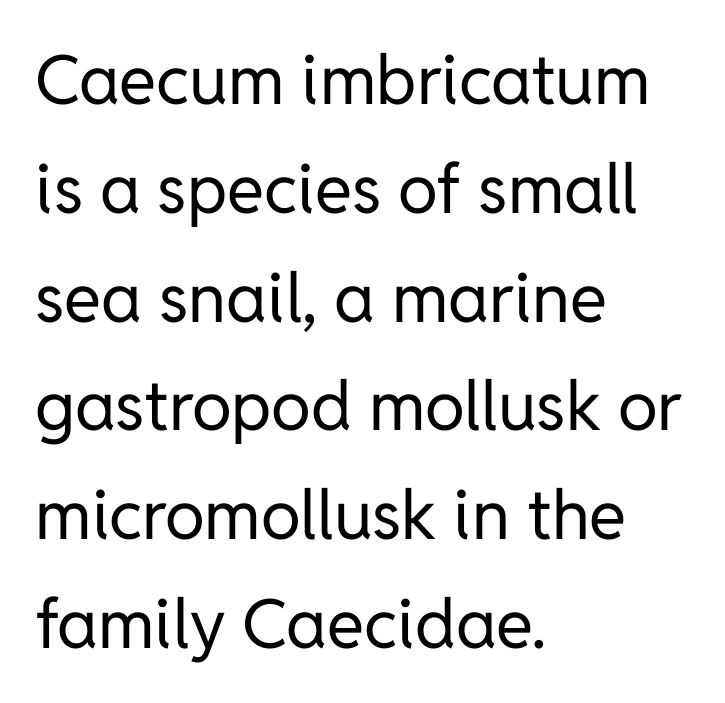
{"serif": "no", "italic": "no", "bold": "no", "weight": "regular", "width": "normal", "stroke_contrast": "low", "x_height": "medium", "monospaced": "no", "underline": "no", "align": "left", "line_spacing": "normal", "line_spacing_ratio": 1.6, "letter_spacing": "normal", "letter_spacing_em": 0.0, "glyph_px": 68}
